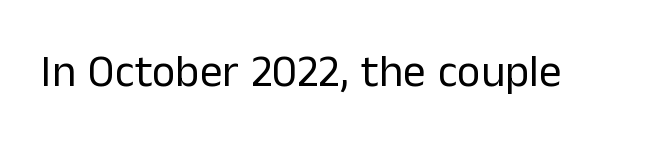
Q: Is the text bold? A: No.
Q: Is the text italic (slanted)? A: No, it is upright.
Q: Is the typeface a serif or a sans-serif typeface? A: Sans-serif.
Q: Is the text underlined? A: No.
Q: Is the spacing between letters normal or unusually wide? A: Normal.
Q: Width (condensed, normal, or wide)? A: Normal.
Q: Stroke contrast? A: Low.
Q: x-height? A: Medium.
Q: Monospaced? A: No.
